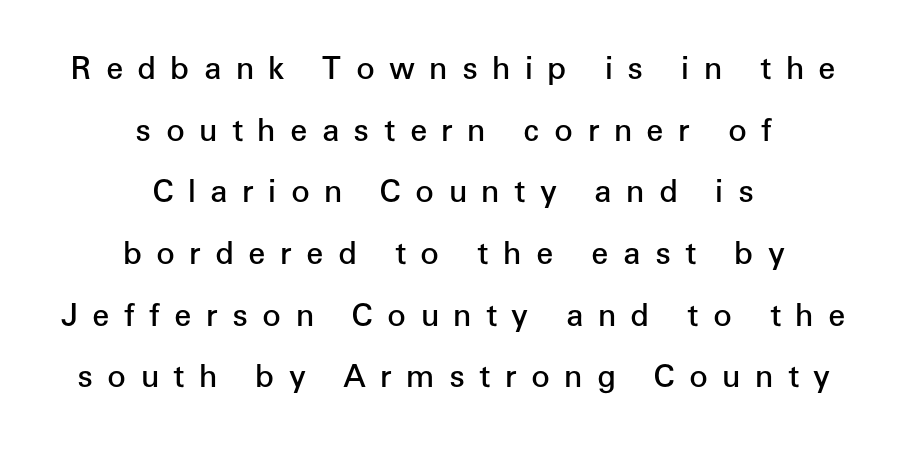
{"serif": "no", "italic": "no", "bold": "semi", "weight": "semibold", "width": "normal", "stroke_contrast": "low", "x_height": "medium", "monospaced": "no", "underline": "no", "align": "center", "line_spacing": "loose", "line_spacing_ratio": 1.99, "letter_spacing": "wide", "letter_spacing_em": 0.46, "glyph_px": 31}
